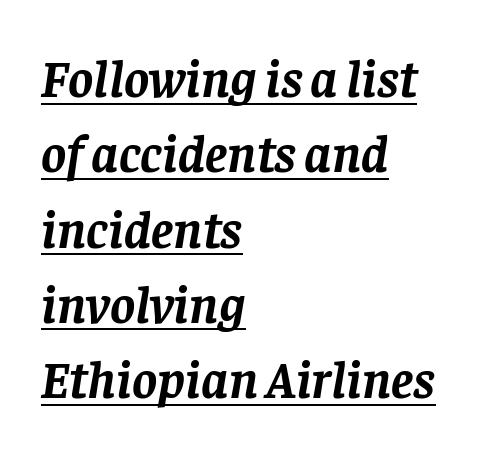
Each word holds together tightly as a unit, with standard inter-letter gaps. Look at the bottom of the vertical strokes: they flare into serifs here. Each letter keeps its own natural width here, so spacing adapts to shape. These characters rest on top of a visible drawn line.
